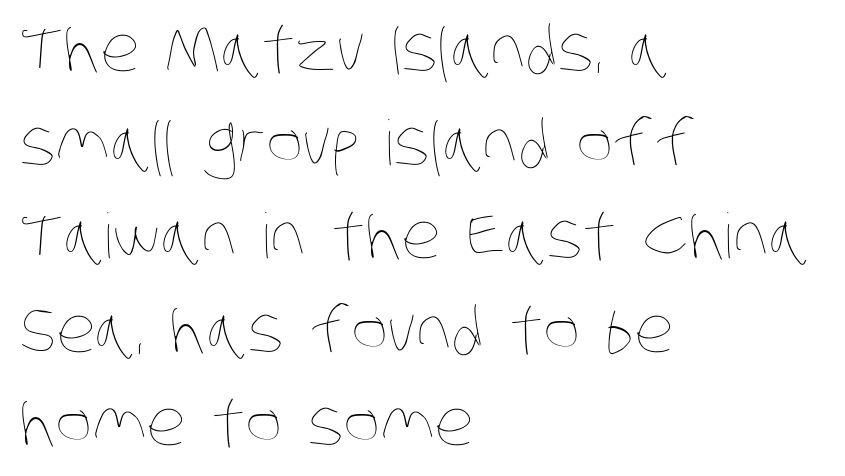
The image shows 62 px thin, condensed type; set left-aligned, normal line spacing (1.51x), normal letter spacing, not underlined; low stroke contrast and a large x-height.
